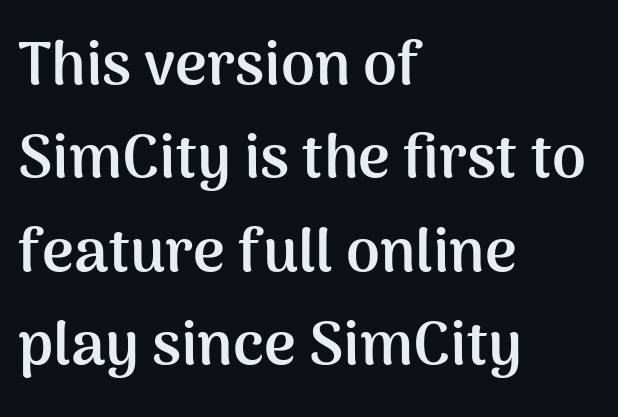
{"serif": "no", "italic": "no", "bold": "yes", "weight": "semibold", "width": "normal", "stroke_contrast": "medium", "x_height": "medium", "monospaced": "no", "underline": "no", "align": "left", "line_spacing": "normal", "line_spacing_ratio": 1.53, "letter_spacing": "normal", "letter_spacing_em": 0.0, "glyph_px": 61}
